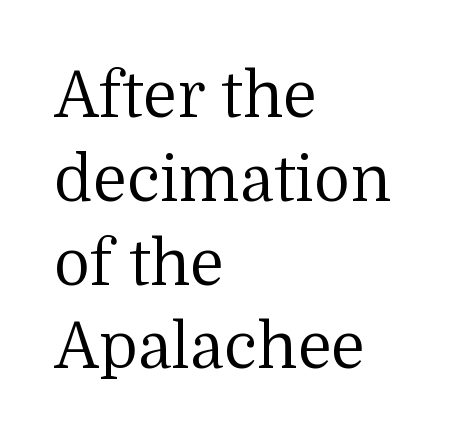
Q: Is the text bold? A: No.
Q: Is the text italic (slanted)? A: No, it is upright.
Q: Is the typeface a serif or a sans-serif typeface? A: Serif.
Q: Is the text underlined? A: No.
Q: How is the paragraph aligned? A: Left-aligned.
Q: Is the spacing between letters normal or unusually wide? A: Normal.
Q: Is the spacing between lines tight, normal or loose? A: Normal.
Q: Width (condensed, normal, or wide)? A: Normal.
Q: Stroke contrast? A: Medium.
Q: x-height? A: Medium.
Q: Monospaced? A: No.
